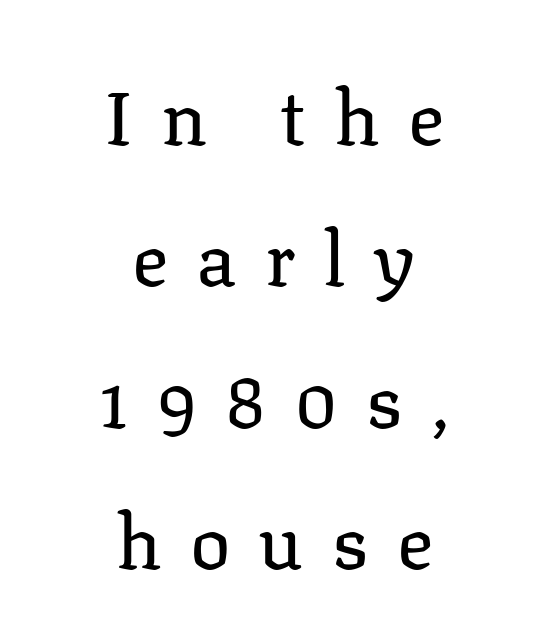
The image shows 76 px regular-weight serif type, upright; set centered, line spacing 1.86x, unusually wide letter spacing (+0.37 em), not underlined; low stroke contrast and a medium x-height.
